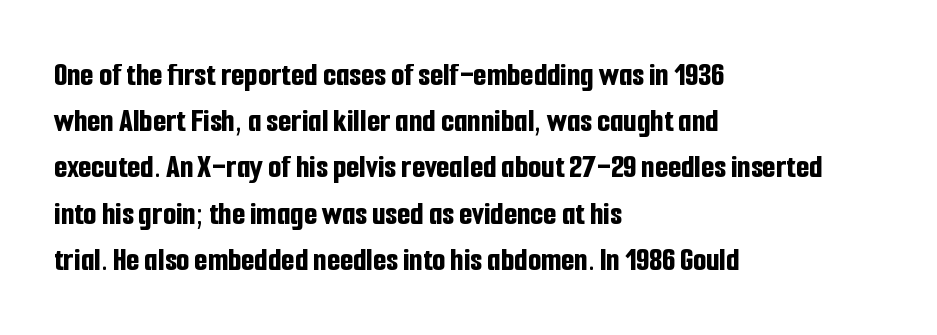
The image shows 34 px bold, condensed sans-serif type, upright; set left-aligned, normal line spacing (1.36x), normal letter spacing, not underlined; low stroke contrast and a medium x-height.
